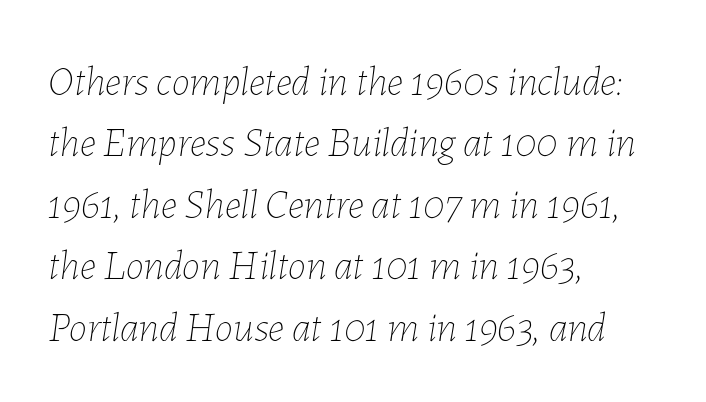
Proportional: the letters do not fall into vertical columns. Left-aligned paragraph, ragged on the right. The space beneath each line is pristine and unruled. In terms of leading, this rendering sits right in the middle. The passage shown has conventional tracking throughout. Each stroke keeps to a modest, everyday thickness or less.
